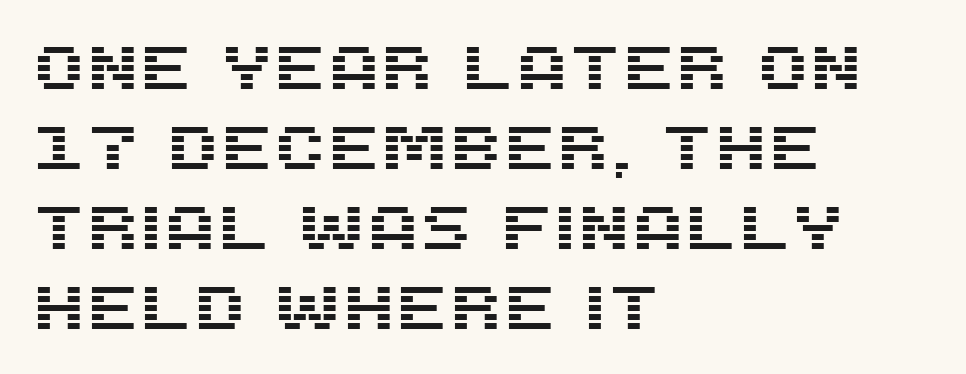
{"serif": "no", "italic": "no", "width": "normal", "stroke_contrast": "medium", "x_height": "large", "monospaced": "no", "underline": "no", "align": "left", "line_spacing": "normal", "line_spacing_ratio": 1.31, "letter_spacing": "normal", "letter_spacing_em": 0.0, "glyph_px": 61}
